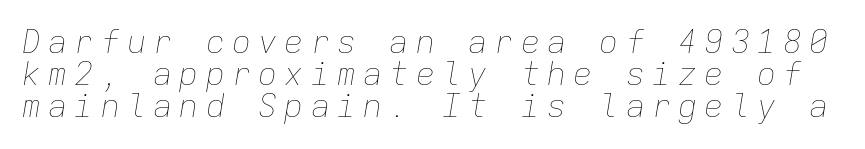
An italicized treatment has been applied to the whole sample. A typesetter would call this leading minimal, almost set solid. The cut favours lightness, reaching ordinary text weight at its darkest. These lines are rendered in a fixed-pitch font.
